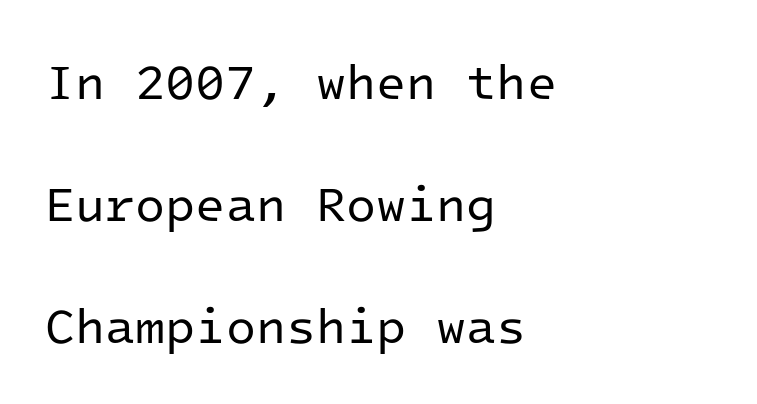
On a weight scale, this lands at 450 or below. The strip under each line holds only bare page. Does the lettering tilt? It doesn't — this is upright. The passage shown is typeset with a sans-serif family.
